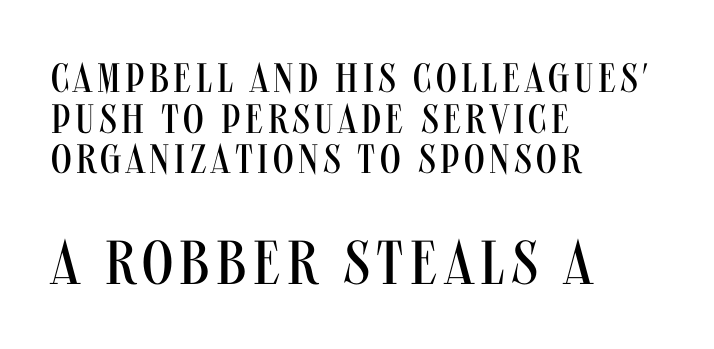
The image shows 62 px regular-weight, condensed sans-serif type, upright; set left-aligned, tight line spacing (0.99x), not underlined; the second (bottom) block is 1.51x larger; medium stroke contrast and a large x-height.
